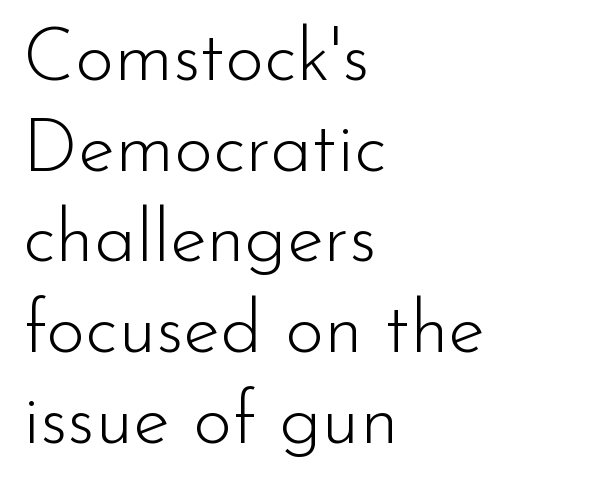
The image shows 75 px light sans-serif type, upright; set left-aligned, line spacing 1.21x, normal letter spacing, not underlined; low stroke contrast and a small x-height.
